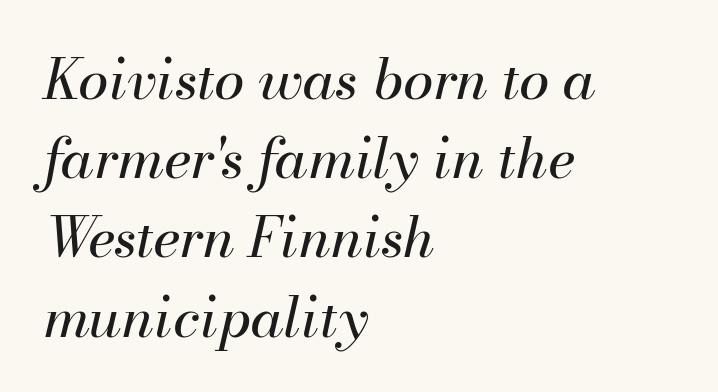
{"italic": "yes", "lean": "right", "slant_degrees": 13, "bold": "no", "weight": "regular", "width": "normal", "stroke_contrast": "medium", "x_height": "small", "monospaced": "no", "underline": "no", "align": "left", "line_spacing": "normal", "line_spacing_ratio": 1.44, "letter_spacing": "normal", "letter_spacing_em": 0.0, "glyph_px": 55}
